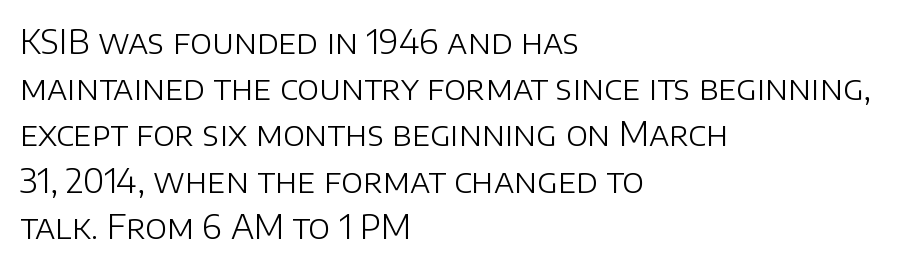
The image shows 33 px light sans-serif type, upright; set left-aligned, normal line spacing (1.4x), normal letter spacing, not underlined; low stroke contrast and a large x-height.
